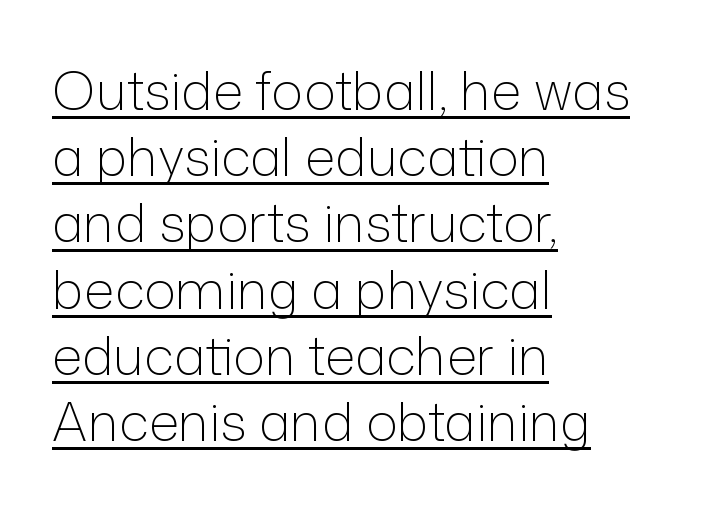
The image shows 53 px light sans-serif type, upright; set left-aligned, normal line spacing (1.25x), normal letter spacing, underlined; low stroke contrast and a medium x-height.
